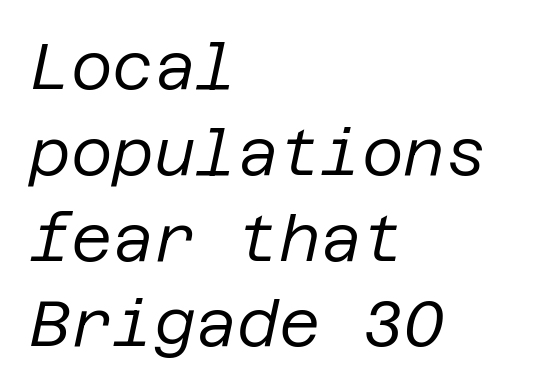
{"italic": "yes", "lean": "right", "slant_degrees": 12, "bold": "no", "weight": "regular", "width": "normal", "stroke_contrast": "low", "x_height": "large", "underline": "no", "align": "left", "line_spacing": "normal", "line_spacing_ratio": 1.34, "letter_spacing": "normal", "letter_spacing_em": 0.0, "glyph_px": 64}
